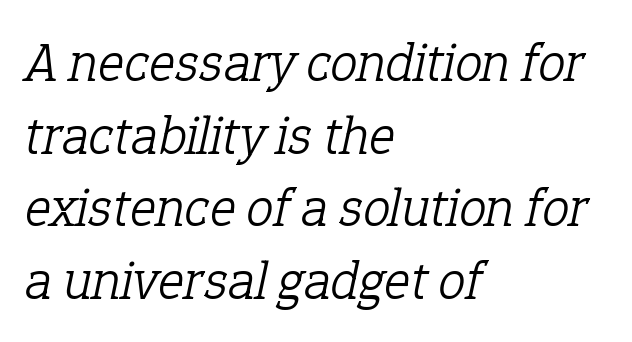
{"serif": "yes", "italic": "yes", "lean": "right", "slant_degrees": 12, "bold": "no", "weight": "light", "width": "normal", "stroke_contrast": "low", "x_height": "medium", "monospaced": "no", "underline": "no", "align": "left", "line_spacing": "normal", "line_spacing_ratio": 1.32, "letter_spacing": "normal", "letter_spacing_em": 0.0, "glyph_px": 55}
